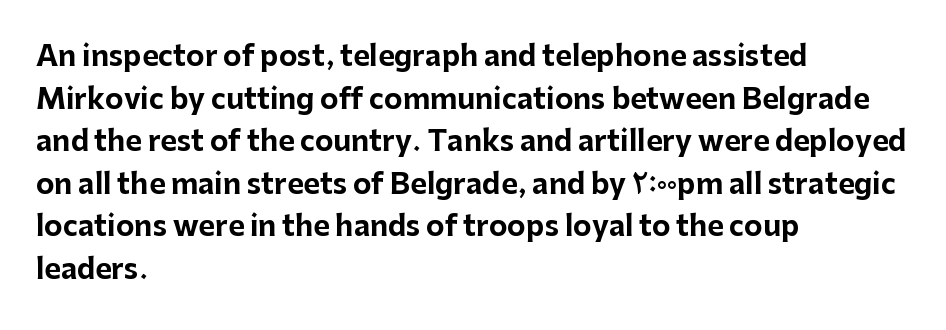
Q: Is the text bold? A: Yes.
Q: Is the text italic (slanted)? A: No, it is upright.
Q: Is the typeface a serif or a sans-serif typeface? A: Sans-serif.
Q: Is the text underlined? A: No.
Q: How is the paragraph aligned? A: Left-aligned.
Q: Is the spacing between letters normal or unusually wide? A: Normal.
Q: Is the spacing between lines tight, normal or loose? A: Normal.
Q: Width (condensed, normal, or wide)? A: Normal.
Q: Stroke contrast? A: Low.
Q: x-height? A: Medium.
Q: Monospaced? A: No.
